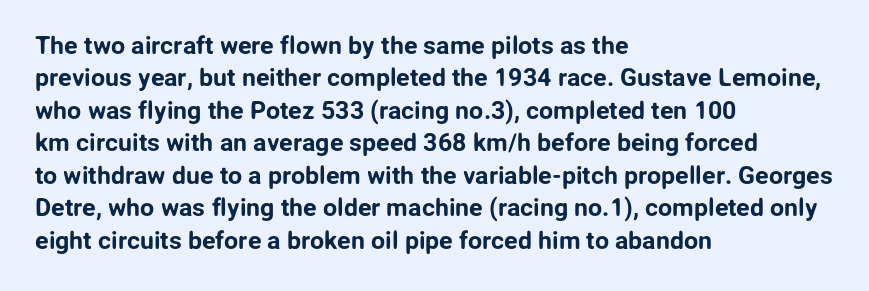
{"italic": "no", "underline": "no", "align": "left", "line_spacing": "normal", "line_spacing_ratio": 1.3, "letter_spacing": "normal", "letter_spacing_em": 0.0, "glyph_px": 25}
